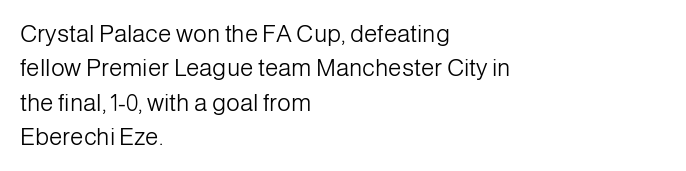
Vertical stems look standard width or narrower in stroke. Default kerning and tracking; the words read as compact shapes. These lines are set flush left with a ragged right edge. The baseline area is clear.
